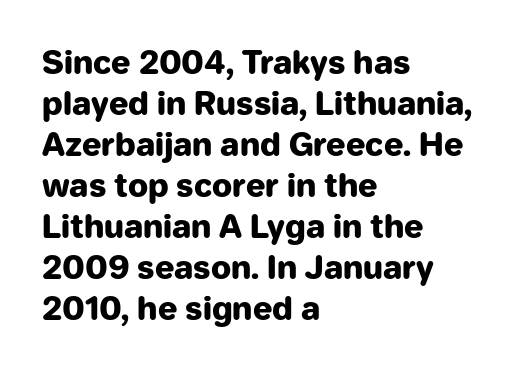
The image shows 32 px heavy sans-serif type, upright; set left-aligned, normal line spacing (1.28x), normal letter spacing, not underlined; low stroke contrast and a medium x-height.
